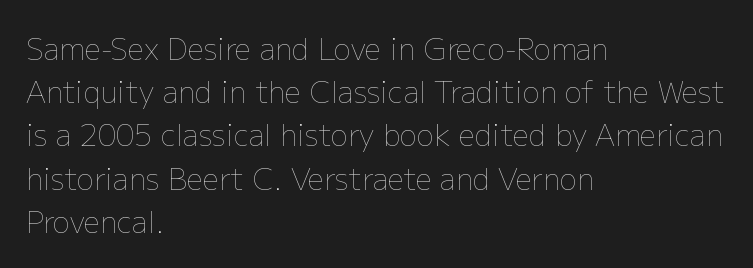
Clear beneath every line of the passage. Each new line begins a customary step beneath the previous one. Layout note: lines flush left. Weight class: somewhere from thin through regular. Proportional: the letters do not fall into vertical columns. These lines keep a tight, regular rhythm from letter to letter.
